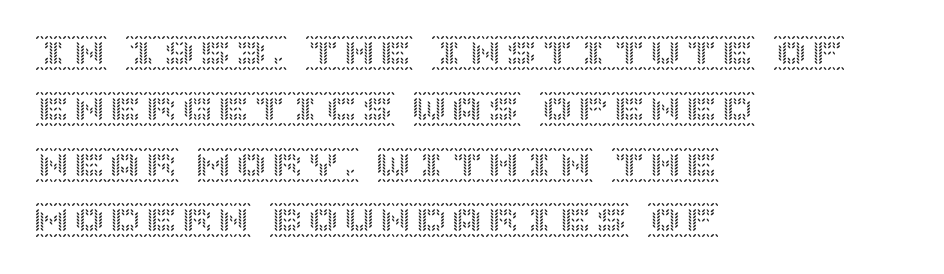
Q: Is the text italic (slanted)? A: No, it is upright.
Q: Is the text underlined? A: No.
Q: How is the paragraph aligned? A: Left-aligned.
Q: Is the spacing between letters normal or unusually wide? A: Normal.
Q: Is the spacing between lines tight, normal or loose? A: Normal.
Q: Width (condensed, normal, or wide)? A: Normal.
Q: x-height? A: Large.
